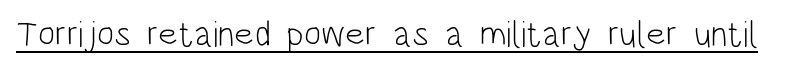
No feet cap the strokes, marking this as sans-serif type. The axis of the letterforms is exactly vertical. Note the varied advance widths — an 'i' is clearly narrower than an 'm'. The lettering is marked with a stroke running underneath it.
